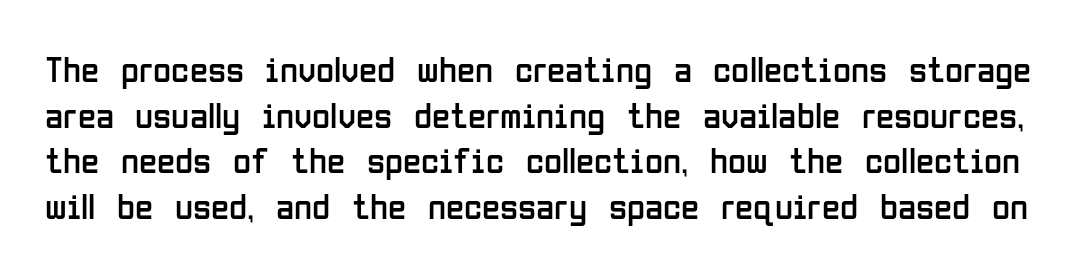
The font's upright variant was chosen for this text. No feet cap the strokes, marking this as sans-serif type. Descender tails drop into unmarked territory. Each letter keeps its own natural width here, so spacing adapts to shape.
